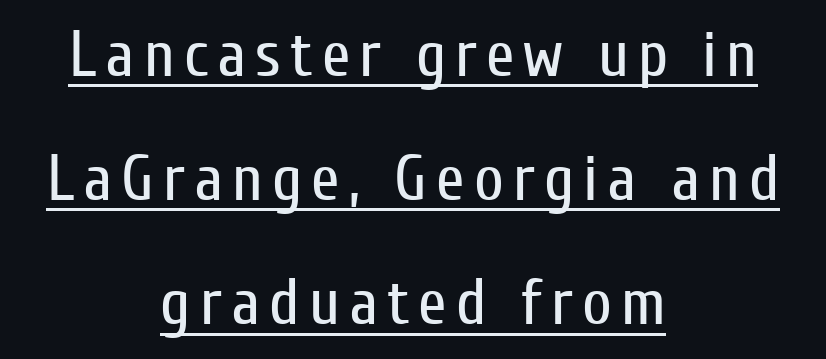
Spacing verdict: proportional, widths tailored to each character. Underlining? Definitely there. The lines are quadded center. The letters look calm and open, with moderate or lighter stems.
